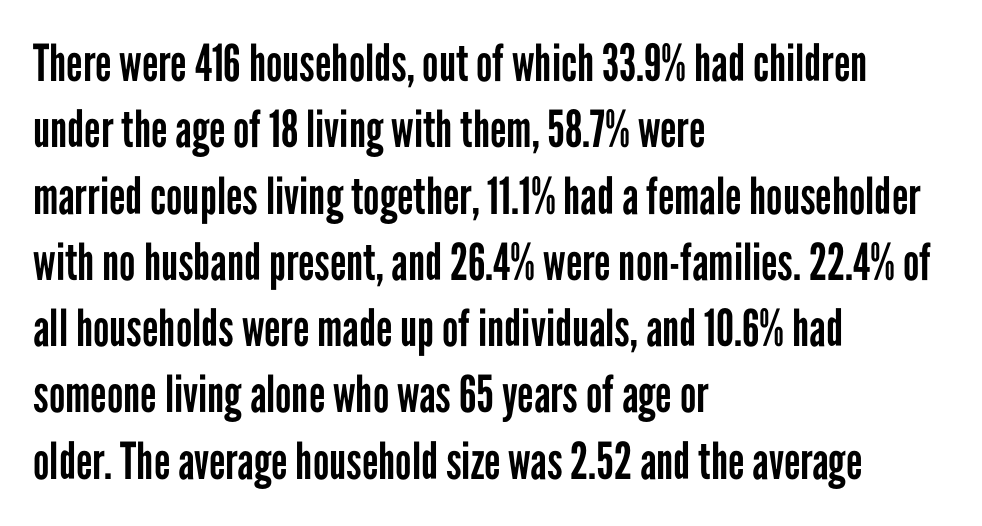
Students, note that the glyphs here touch the page at normal intervals. Caption: multi-line text, flush left, ragged right. The text was rendered using a sans face with plain stroke endings. Beneath every word, the page is bare. If you drew a line through each stem, it would be perfectly vertical.
